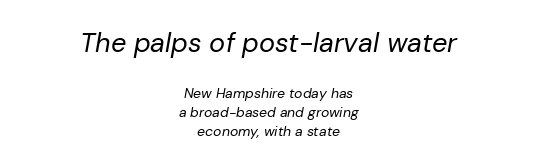
{"italic": "yes", "lean": "right", "slant_degrees": 10, "bold": "no", "underline": "no", "align": "center", "line_spacing": "normal", "line_spacing_ratio": 1.38, "letter_spacing": "normal", "letter_spacing_em": 0.0, "larger_block": "first", "size_ratio": 1.93, "glyph_px": 27}
